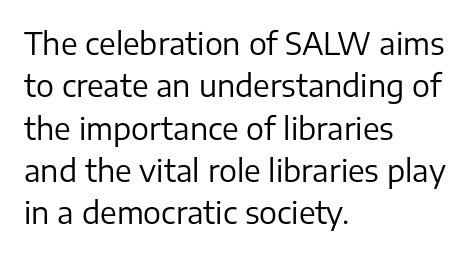
This rendering features lettering with no underline. Each letter keeps its own natural width here, so spacing adapts to shape. This block has exactly the height ordinary leading produces. Unlike a traditional serif, this face leaves its strokes unadorned.
